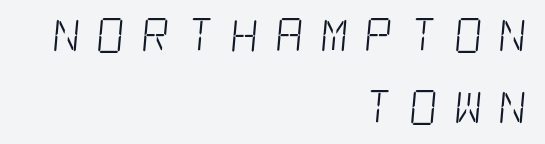
{"serif": "yes", "bold": "no", "weight": "light", "width": "condensed", "stroke_contrast": "low", "x_height": "large", "underline": "no", "align": "right", "line_spacing": "loose", "line_spacing_ratio": 2.07, "letter_spacing": "wide", "letter_spacing_em": 0.46, "glyph_px": 35}
